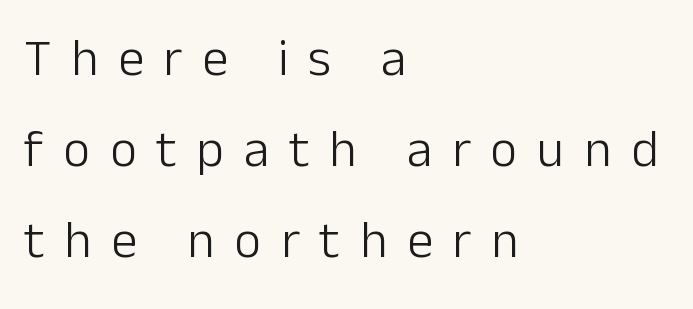
Posture: straight, roman, zero tilt. Glance below the letters and you will spot only blank space. These lines are rendered in a variable-pitch font. Are there feet on the stems? There aren't — it's a sans.
